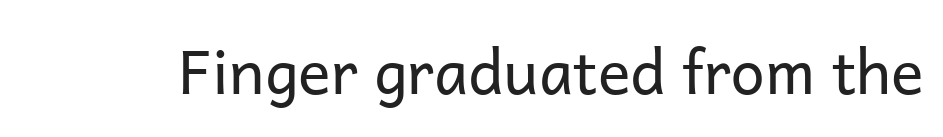
Spacing between characters is what you'd get straight out of the box. Nothing sits at the stroke ends, so this counts as sans-serif. Ascenders rise straight up at ninety degrees. The passage shown is not underscored anywhere. Summary of weight: not heavy and not bold. Proportional: the letters do not fall into vertical columns.
